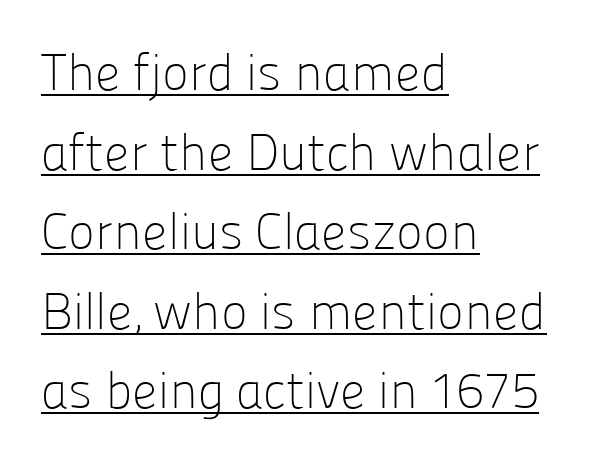
The image shows 51 px light sans-serif type, upright; set left-aligned, normal line spacing (1.56x), normal letter spacing, underlined; low stroke contrast and a medium x-height.
